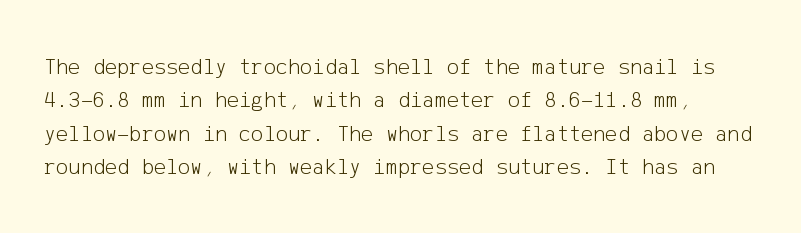
Nothing unusual about the tracking: characters are spaced as the font intends. The passage shown stacks its lines at a standard gap. Every character sits straight up, as roman type does. Decoration check: the copy has no underline. The characters are drawn with everyday or finer stroke widths.
